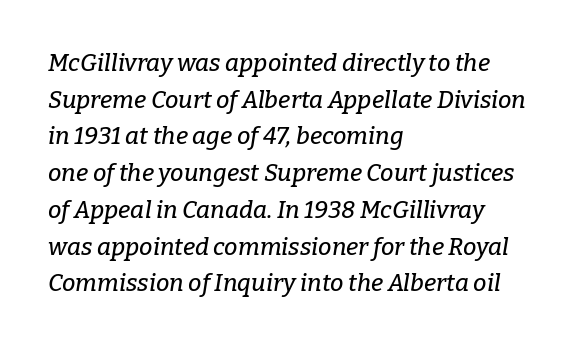
Decoration check: the copy has no underline. Regarding leading, the lines here are spaced in the standard way. Letter spacing: default. A student would call this left alignment; a typographer would say flush left, rag right.
